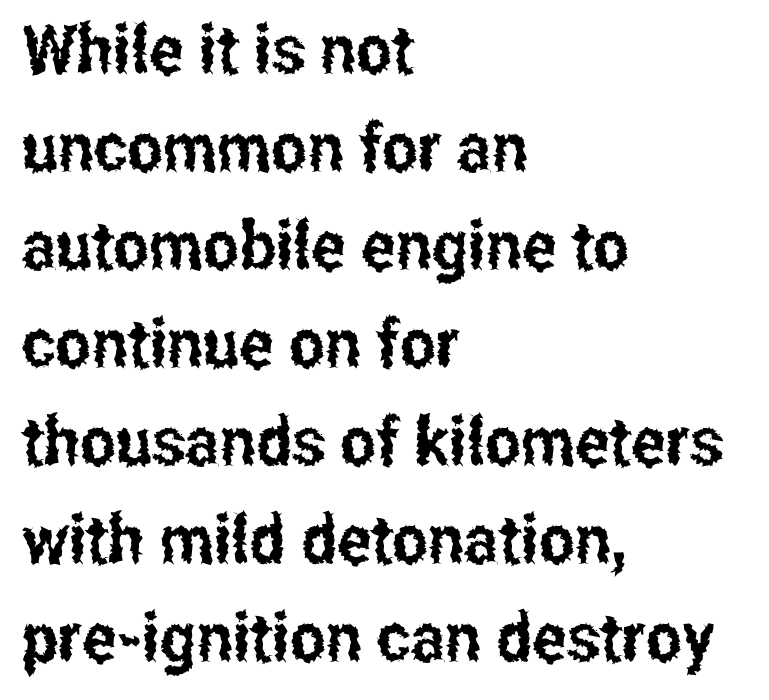
The specimen omits any rule beneath the text block's lines. A classic flush-left, rag-right setting is used for this passage. A normal amount of white space separates one row of letters from the next. Compared with typical body copy, the letter spacing here is the same.
